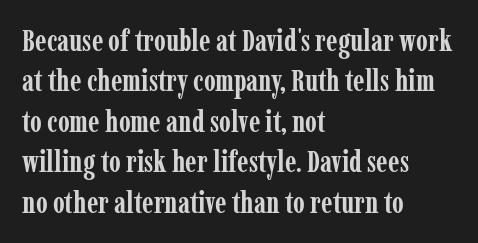
The image shows 30 px semibold, condensed serif type, upright; set left-aligned, normal line spacing (1.35x), normal letter spacing, not underlined; low stroke contrast and a medium x-height.
